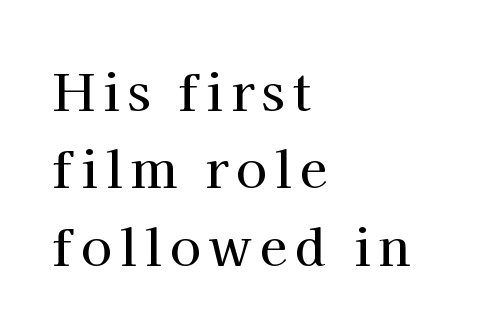
The image shows 50 px serif type, upright; set left-aligned, normal line spacing (1.55x), not underlined; high stroke contrast and a medium x-height.
